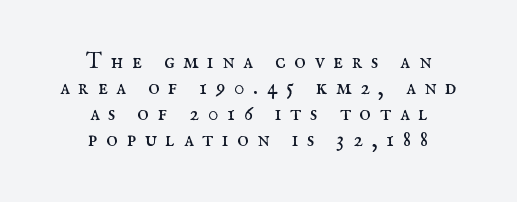
The image shows 22 px text type, upright; set centered, line spacing 1.18x, unusually wide letter spacing (+0.39 em), not underlined.
